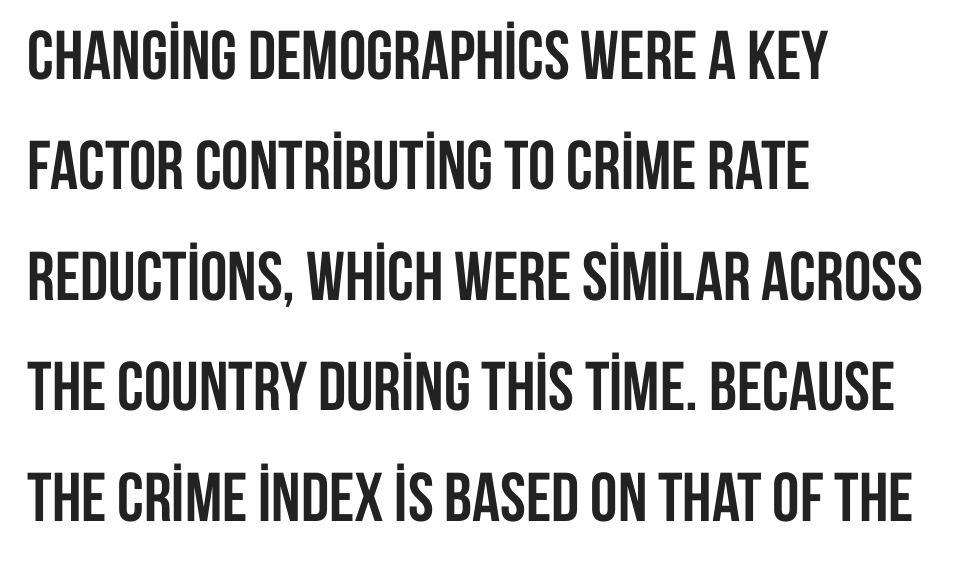
The passage shown stacks its lines at a standard gap. These lines are composed in type without serifs. Style check: upright. Only glyphs here, with clear space below each row. Between one letter and the next there's only the usual sliver of space. What weight is shown? A full bold with thick strokes.
